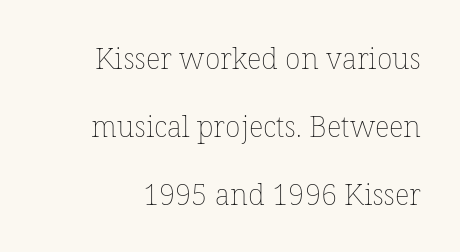
Q: Is the text bold? A: No.
Q: Is the text italic (slanted)? A: No, it is upright.
Q: Is the text underlined? A: No.
Q: Is the spacing between letters normal or unusually wide? A: Normal.
Q: Is the spacing between lines tight, normal or loose? A: Loose.
Q: Width (condensed, normal, or wide)? A: Normal.
Q: Stroke contrast? A: Low.
Q: x-height? A: Medium.
Q: Monospaced? A: No.
